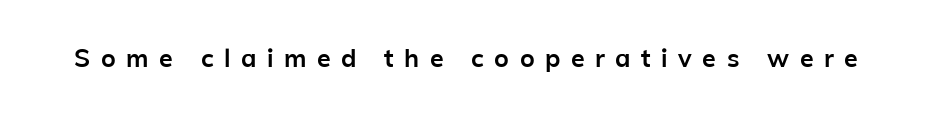
{"italic": "no", "bold": "yes", "underline": "no", "letter_spacing": "wide", "letter_spacing_em": 0.42, "glyph_px": 25}
